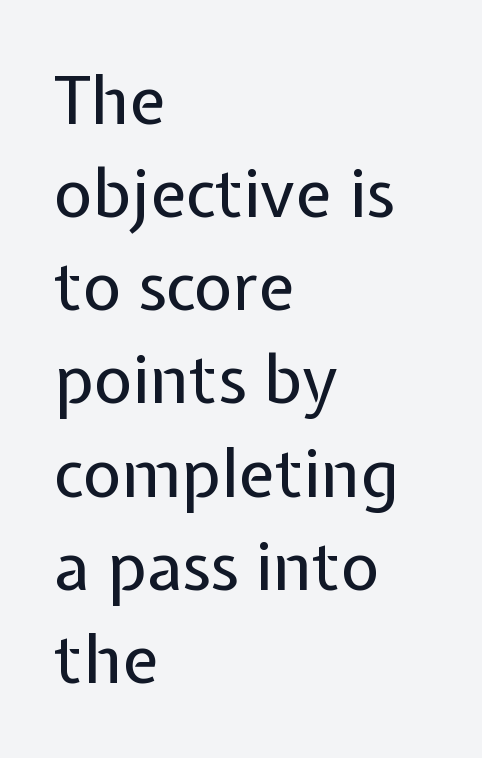
Q: Is the text bold? A: No.
Q: Is the text italic (slanted)? A: No, it is upright.
Q: Is the typeface a serif or a sans-serif typeface? A: Sans-serif.
Q: Is the text underlined? A: No.
Q: How is the paragraph aligned? A: Left-aligned.
Q: Is the spacing between letters normal or unusually wide? A: Normal.
Q: Is the spacing between lines tight, normal or loose? A: Normal.
Q: Width (condensed, normal, or wide)? A: Normal.
Q: Stroke contrast? A: Low.
Q: x-height? A: Medium.
Q: Monospaced? A: No.
